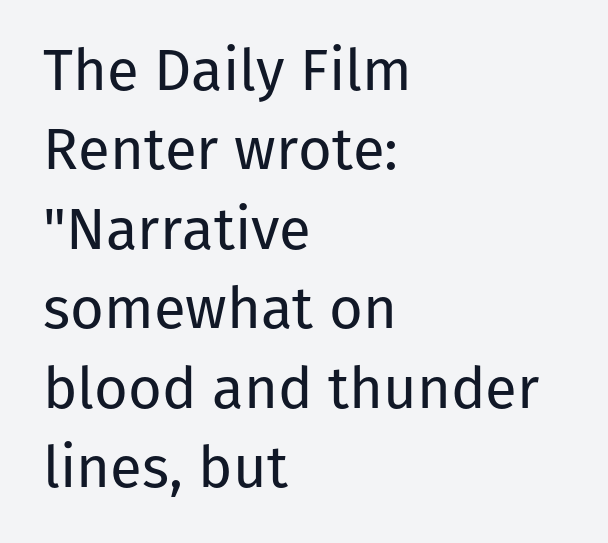
Q: Is the text bold? A: No.
Q: Is the text italic (slanted)? A: No, it is upright.
Q: Is the typeface a serif or a sans-serif typeface? A: Sans-serif.
Q: Is the text underlined? A: No.
Q: How is the paragraph aligned? A: Left-aligned.
Q: Is the spacing between letters normal or unusually wide? A: Normal.
Q: Is the spacing between lines tight, normal or loose? A: Normal.
Q: Width (condensed, normal, or wide)? A: Normal.
Q: Stroke contrast? A: Low.
Q: x-height? A: Medium.
Q: Monospaced? A: No.
